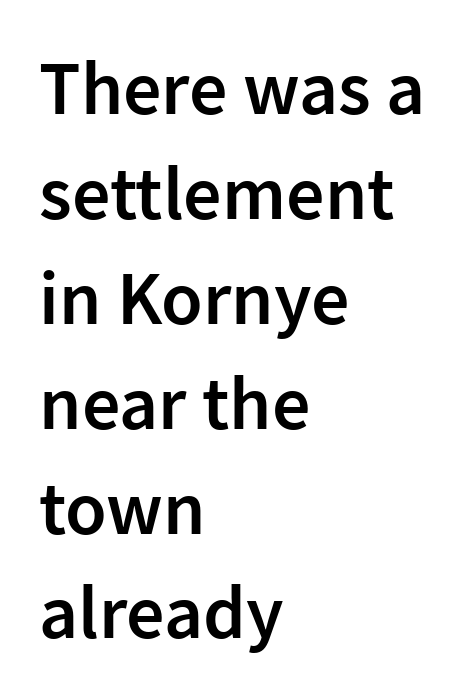
The image shows 76 px semibold sans-serif type, upright; set left-aligned, normal line spacing (1.38x), normal letter spacing, not underlined; low stroke contrast and a medium x-height.
